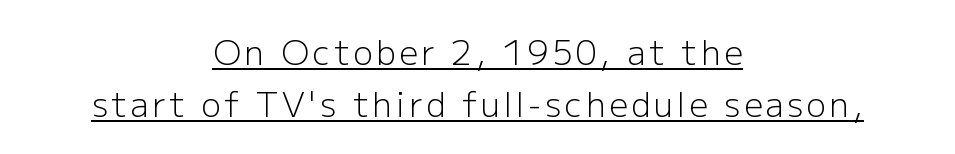
Q: Is the text bold? A: No.
Q: Is the text italic (slanted)? A: No, it is upright.
Q: Is the typeface a serif or a sans-serif typeface? A: Sans-serif.
Q: Is the text underlined? A: Yes.
Q: How is the paragraph aligned? A: Centered.
Q: Is the spacing between lines tight, normal or loose? A: Normal.
Q: Width (condensed, normal, or wide)? A: Normal.
Q: Stroke contrast? A: Low.
Q: x-height? A: Medium.
Q: Monospaced? A: No.
